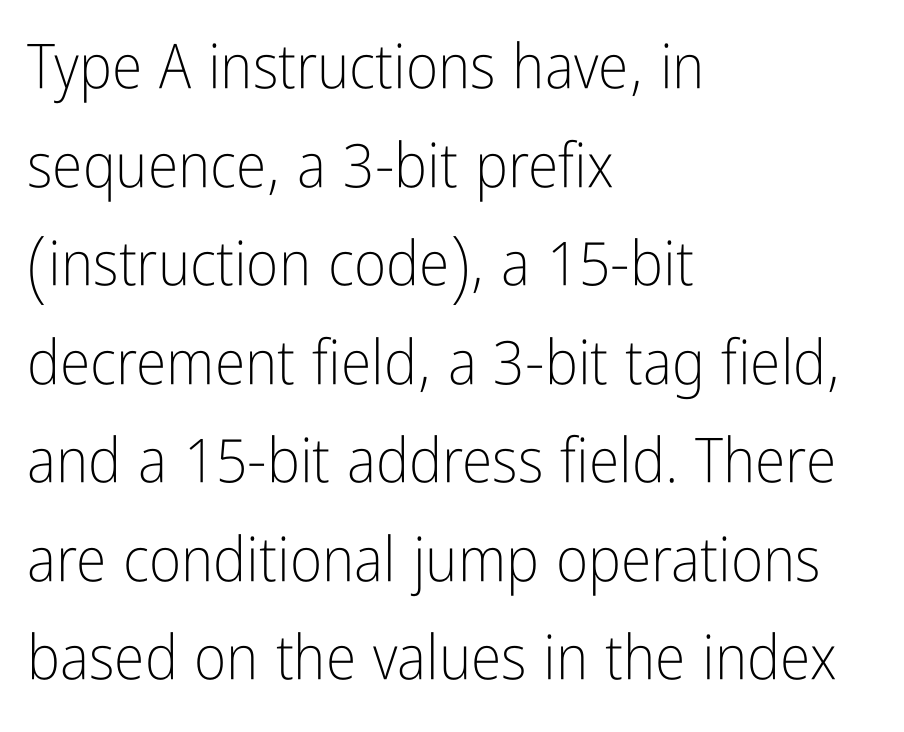
The image shows 62 px light, condensed sans-serif type, upright; set left-aligned, normal line spacing (1.59x), normal letter spacing, not underlined; low stroke contrast and a medium x-height.
